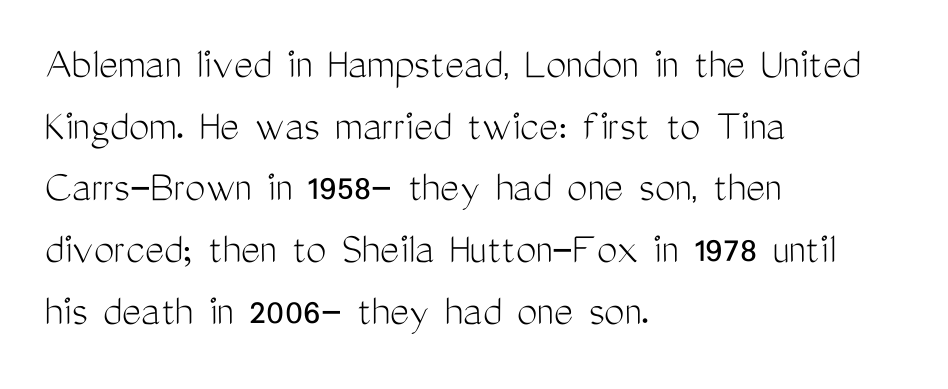
The face used here is proportionally spaced, like ordinary book or web type. The space directly below the letters is spotless. The strokes carry an ordinary text weight at most. Reading down the block, your eye returns to a fixed left position each line. Inter-character spacing is left at the font's built-in metrics.
